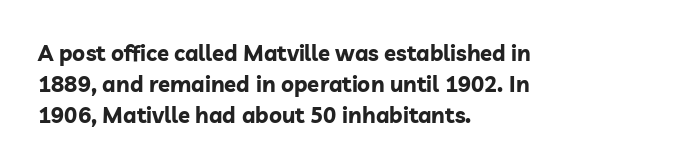
The image shows 22 px bold type, upright; set left-aligned, normal line spacing (1.4x), normal letter spacing, not underlined.
